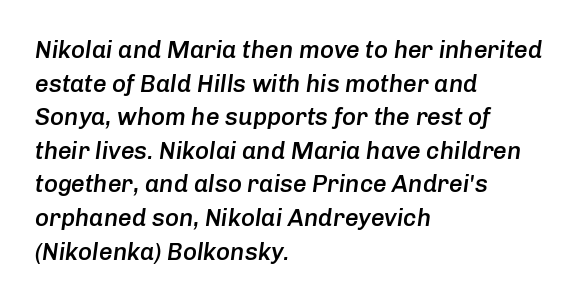
The image shows 24 px text type, italic (leaning right); set left-aligned, normal line spacing (1.4x), normal letter spacing, not underlined.
